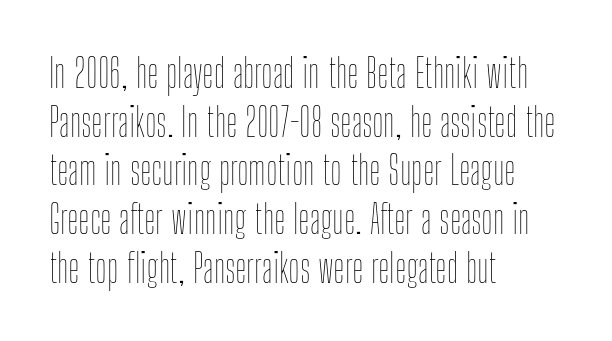
Q: Is the text bold? A: No.
Q: Is the text italic (slanted)? A: No, it is upright.
Q: Is the text underlined? A: No.
Q: How is the paragraph aligned? A: Left-aligned.
Q: Is the spacing between letters normal or unusually wide? A: Normal.
Q: Is the spacing between lines tight, normal or loose? A: Normal.
Q: Width (condensed, normal, or wide)? A: Condensed.
Q: Stroke contrast? A: Low.
Q: x-height? A: Medium.
Q: Monospaced? A: No.
